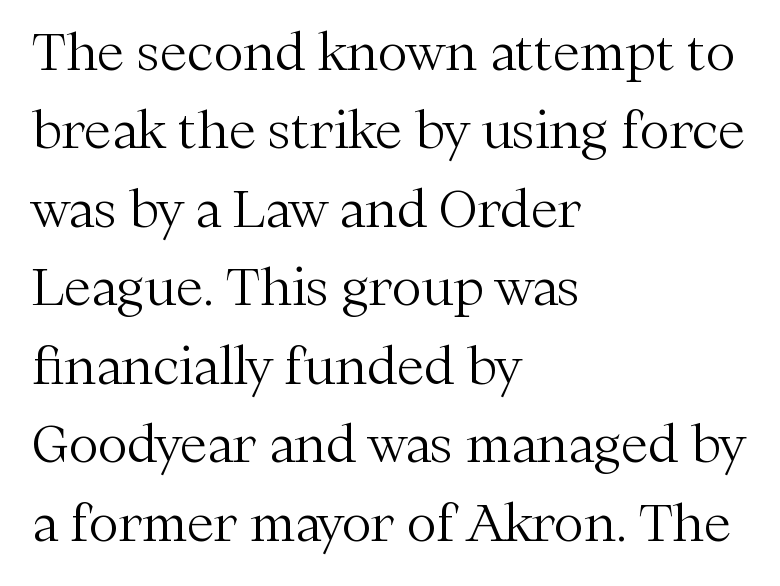
Q: Is the text bold? A: No.
Q: Is the text italic (slanted)? A: No, it is upright.
Q: Is the typeface a serif or a sans-serif typeface? A: Serif.
Q: Is the text underlined? A: No.
Q: How is the paragraph aligned? A: Left-aligned.
Q: Is the spacing between letters normal or unusually wide? A: Normal.
Q: Is the spacing between lines tight, normal or loose? A: Normal.
Q: Width (condensed, normal, or wide)? A: Normal.
Q: Stroke contrast? A: Medium.
Q: x-height? A: Medium.
Q: Monospaced? A: No.
